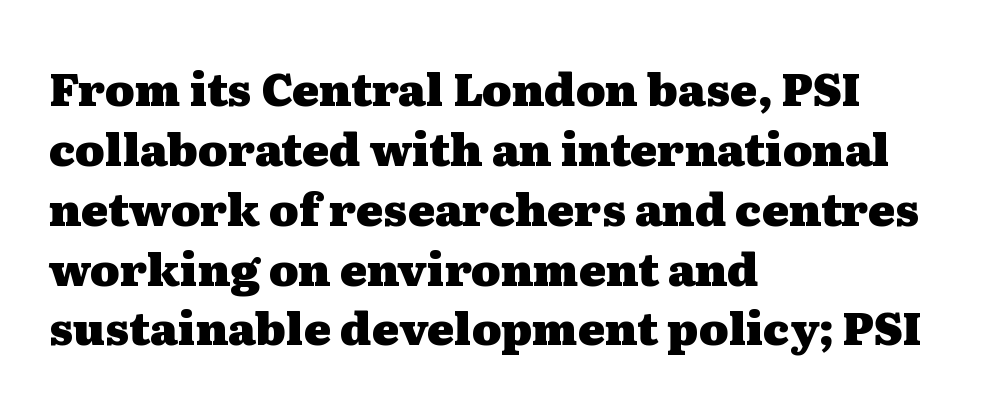
Whoever set this chose a conventional vertical rhythm. The lettering stays uniformly vertical, giving the passage a roman look. The foot of each line stays bare and open. Each word holds together tightly as a unit, with standard inter-letter gaps. Plenty of ink on the page — the face is bold.
